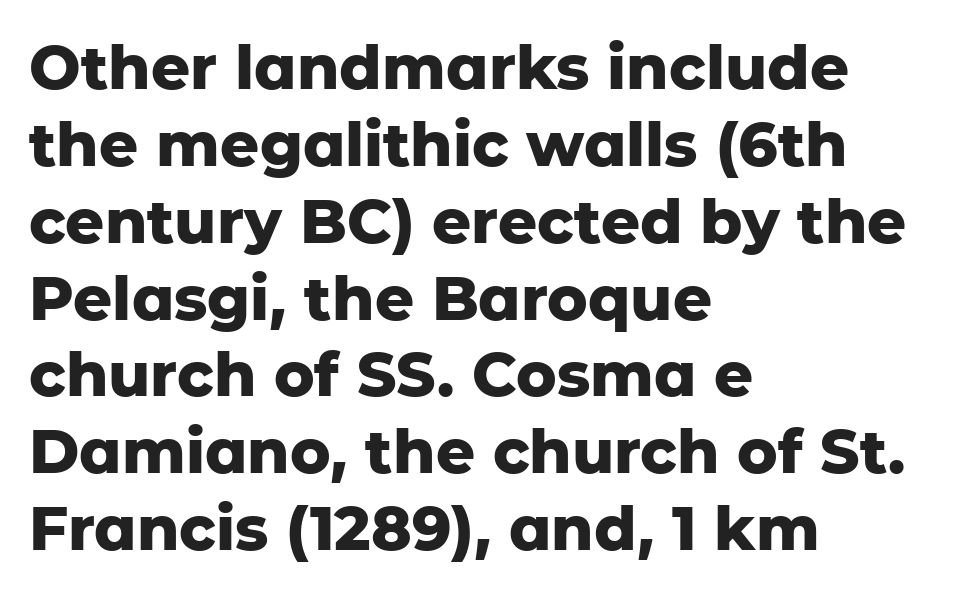
{"serif": "no", "italic": "no", "bold": "yes", "weight": "heavy", "width": "normal", "stroke_contrast": "low", "x_height": "medium", "monospaced": "no", "underline": "no", "align": "left", "line_spacing": "normal", "line_spacing_ratio": 1.26, "letter_spacing": "normal", "letter_spacing_em": 0.0, "glyph_px": 61}
